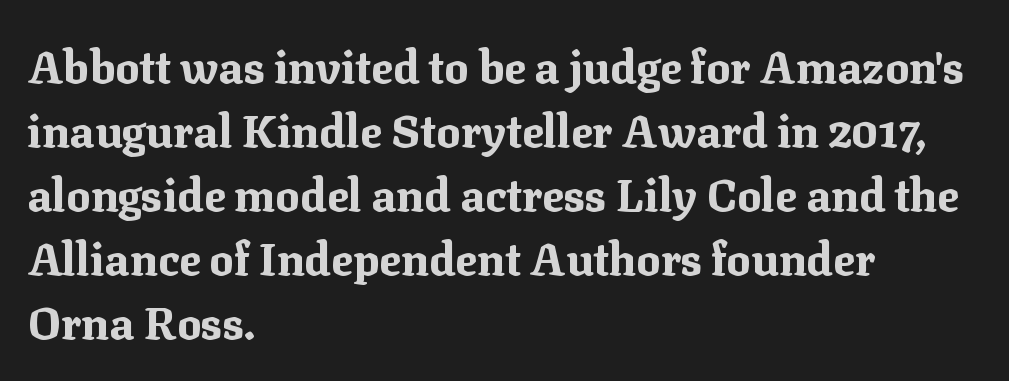
The image shows 45 px bold serif type, upright; set left-aligned, normal line spacing (1.42x), normal letter spacing, not underlined; medium stroke contrast and a medium x-height.
